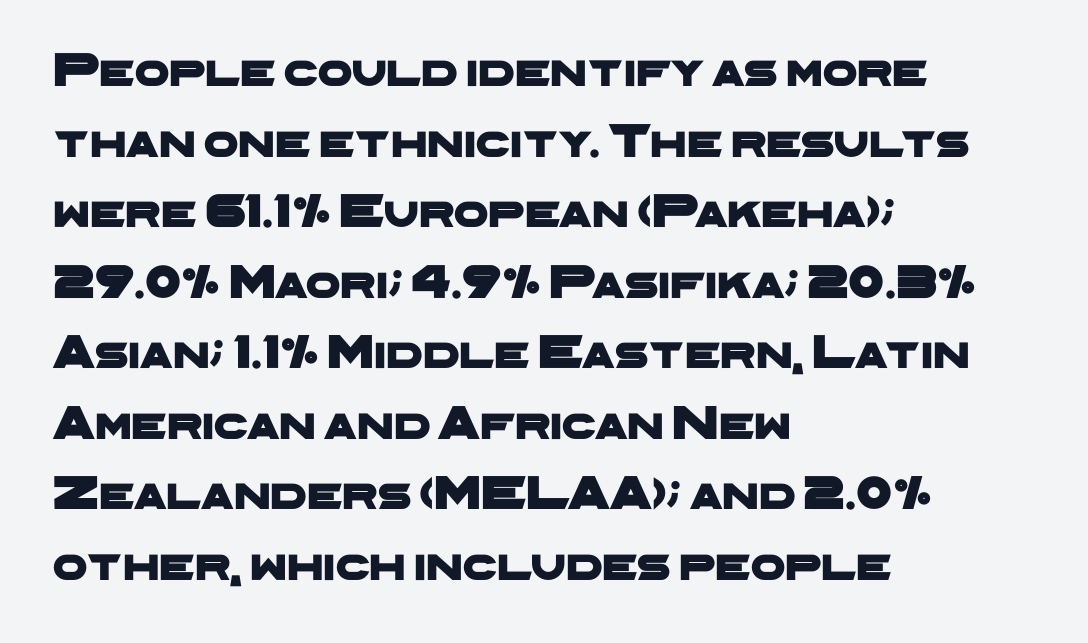
{"serif": "no", "width": "wide", "stroke_contrast": "low", "x_height": "medium", "monospaced": "no", "underline": "no", "align": "left", "line_spacing": "normal", "line_spacing_ratio": 1.44, "letter_spacing": "normal", "letter_spacing_em": 0.0, "glyph_px": 49}
